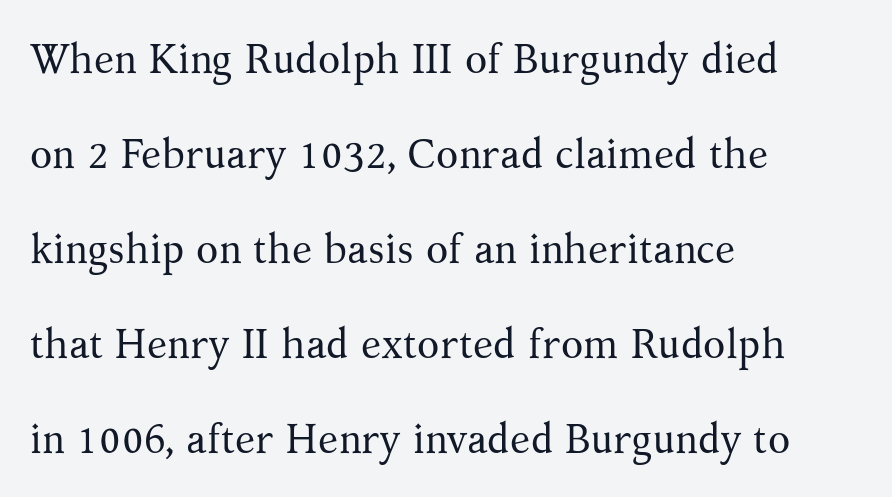
The image shows 41 px regular-weight serif type, upright; set left-aligned, loose line spacing (2.32x), normal letter spacing, not underlined; medium stroke contrast and a medium x-height.
